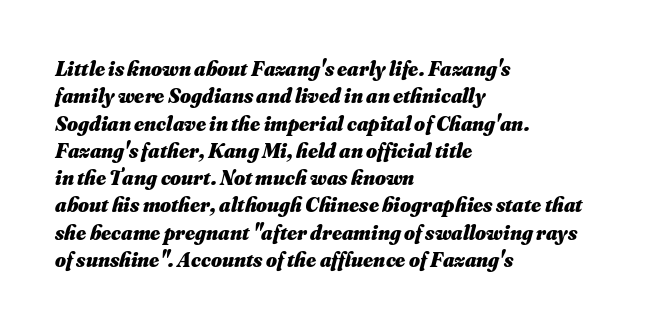
Which margin do the lines hug? The left one — the right edge is uneven. Regular leading. Nothing unusual about the tracking: characters are spaced as the font intends. Weight check: bold — yes, fully. The glyphs are unaccompanied by any horizontal stroke below them. Tall strokes in this sample are angled rather than plumb.
